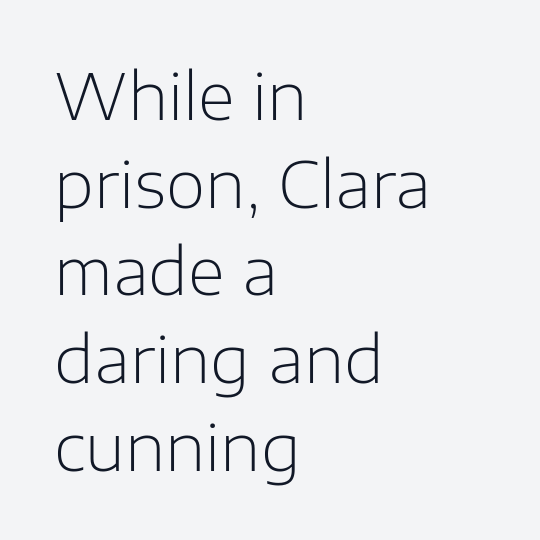
Q: Is the text bold? A: No.
Q: Is the text italic (slanted)? A: No, it is upright.
Q: Is the typeface a serif or a sans-serif typeface? A: Sans-serif.
Q: Is the text underlined? A: No.
Q: How is the paragraph aligned? A: Left-aligned.
Q: Is the spacing between letters normal or unusually wide? A: Normal.
Q: Is the spacing between lines tight, normal or loose? A: Normal.
Q: Width (condensed, normal, or wide)? A: Normal.
Q: Stroke contrast? A: Low.
Q: x-height? A: Medium.
Q: Monospaced? A: No.
